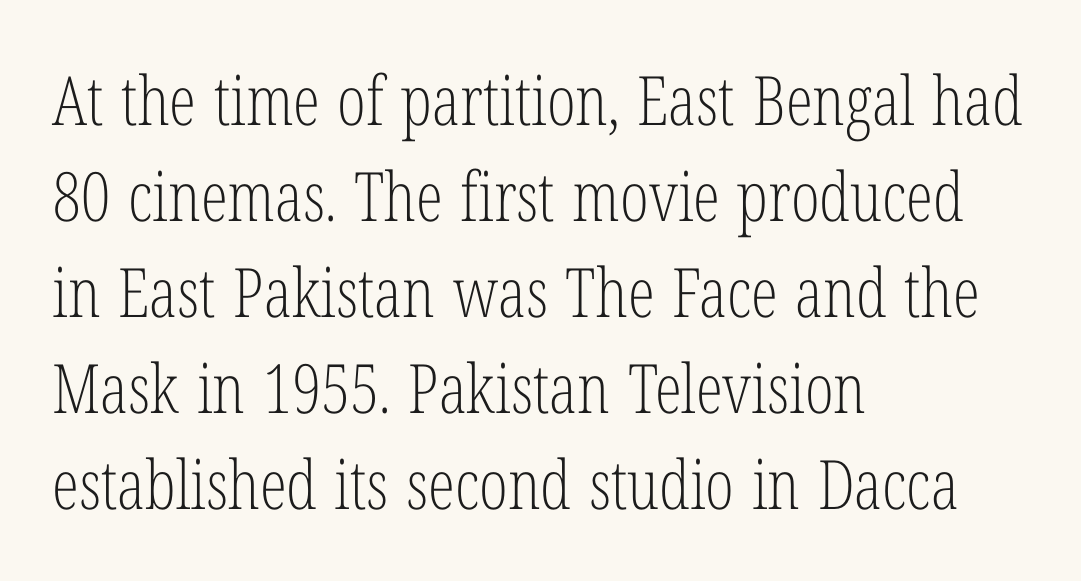
Q: Is the text bold? A: No.
Q: Is the text italic (slanted)? A: No, it is upright.
Q: Is the typeface a serif or a sans-serif typeface? A: Serif.
Q: Is the text underlined? A: No.
Q: How is the paragraph aligned? A: Left-aligned.
Q: Is the spacing between letters normal or unusually wide? A: Normal.
Q: Is the spacing between lines tight, normal or loose? A: Normal.
Q: Width (condensed, normal, or wide)? A: Condensed.
Q: Stroke contrast? A: Low.
Q: x-height? A: Medium.
Q: Monospaced? A: No.
